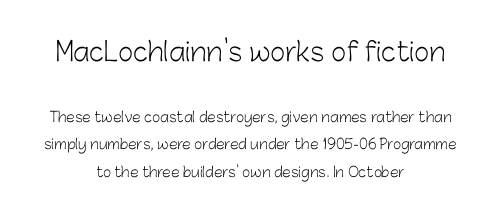
Size contrast runs from large at the top to small at the bottom. Vertically, the passage feels expansive, rows floating well apart. No word sits above an underline. It's the straight-up-and-down kind of type. Both edges are ragged and mirror each other, which tells us the setting is centered. Weight: not bold — regular or lighter.
